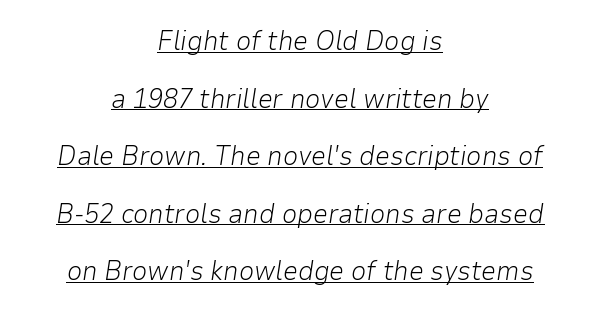
Quick note: interline space is abundant. These lines keep a tight, regular rhythm from letter to letter. The letters are slanted; this is an italic face. Decoration check: the copy is underlined. Typeset on center — no edge is straight.
